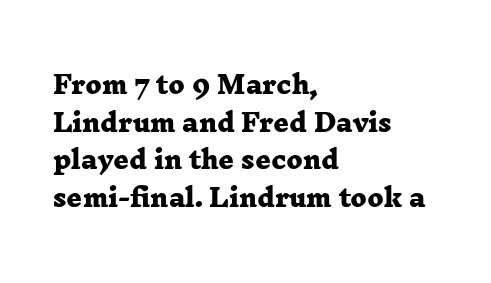
{"bold": "yes", "underline": "no", "align": "left", "line_spacing": "normal", "line_spacing_ratio": 1.57, "letter_spacing": "normal", "letter_spacing_em": 0.0, "glyph_px": 24}
